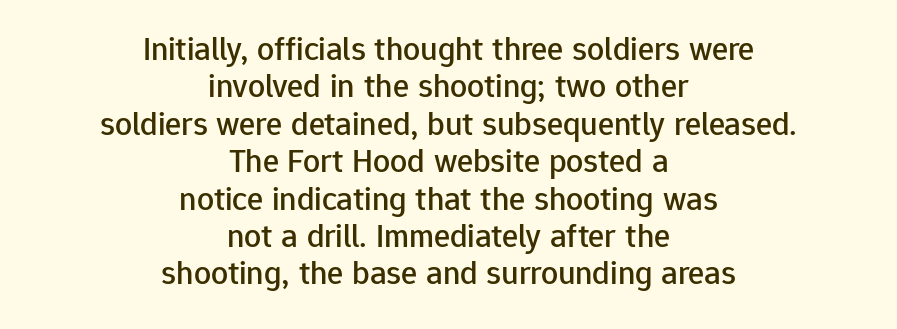
{"serif": "no", "italic": "no", "width": "normal", "stroke_contrast": "low", "x_height": "medium", "monospaced": "no", "underline": "no", "align": "center", "line_spacing": "tight", "line_spacing_ratio": 1.1, "letter_spacing": "normal", "letter_spacing_em": 0.0, "glyph_px": 34}
